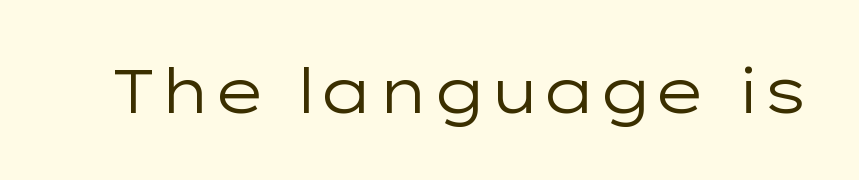
{"serif": "no", "italic": "no", "bold": "no", "weight": "regular", "width": "wide", "stroke_contrast": "low", "x_height": "medium", "monospaced": "no", "underline": "no", "letter_spacing": "normal", "letter_spacing_em": 0.0, "glyph_px": 62}
